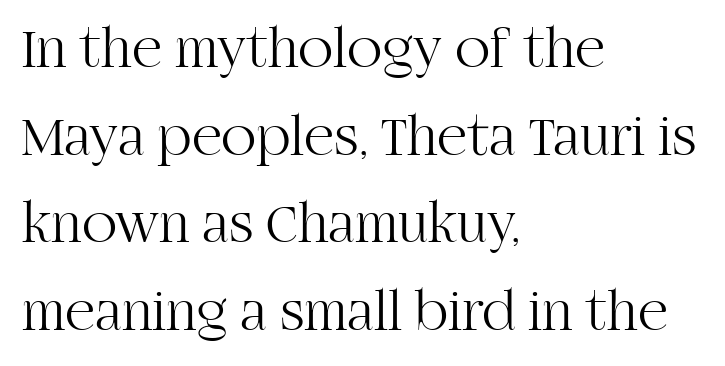
Whoever set this chose a conventional vertical rhythm. Is the letter spacing exaggerated? No — it looks like the ordinary default. Here the designer chose a conventional face with non-uniform glyph widths. Serif or sans? Serif — the stroke terminals have little feet.
